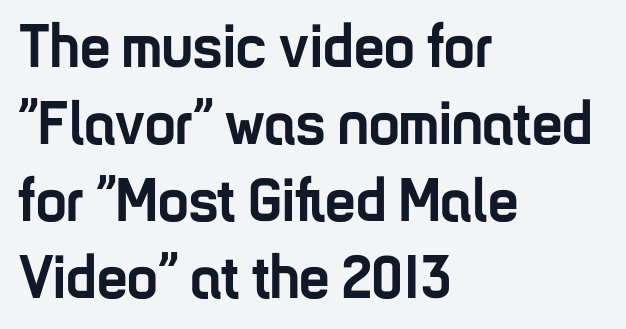
Q: Is the text bold? A: Yes.
Q: Is the text italic (slanted)? A: No, it is upright.
Q: Is the typeface a serif or a sans-serif typeface? A: Sans-serif.
Q: Is the text underlined? A: No.
Q: How is the paragraph aligned? A: Left-aligned.
Q: Is the spacing between letters normal or unusually wide? A: Normal.
Q: Is the spacing between lines tight, normal or loose? A: Normal.
Q: Width (condensed, normal, or wide)? A: Condensed.
Q: Stroke contrast? A: Low.
Q: x-height? A: Medium.
Q: Monospaced? A: No.
